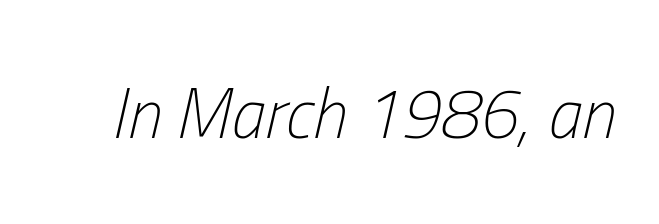
{"italic": "yes", "lean": "right", "slant_degrees": 13, "bold": "no", "weight": "light", "width": "condensed", "stroke_contrast": "low", "x_height": "medium", "monospaced": "no", "underline": "no", "letter_spacing": "normal", "letter_spacing_em": 0.0, "glyph_px": 70}
